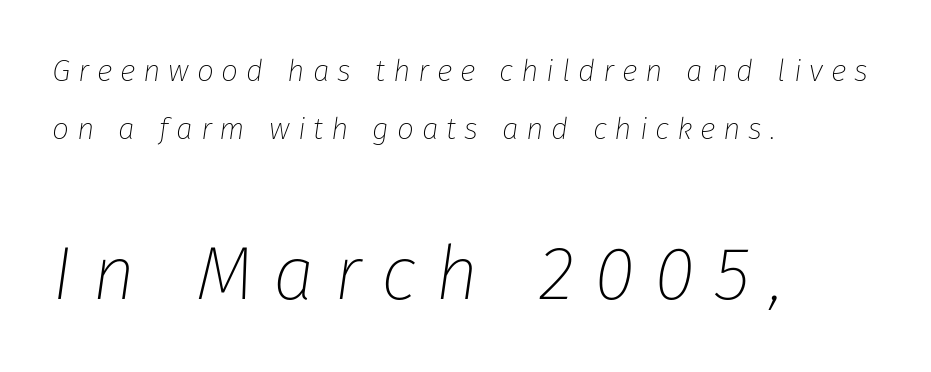
Q: Is the text bold? A: No.
Q: Is the text italic (slanted)? A: Yes, it leans right by about 8 degrees.
Q: Is the text underlined? A: No.
Q: How is the paragraph aligned? A: Left-aligned.
Q: Is the spacing between letters normal or unusually wide? A: Unusually wide.
Q: Is the spacing between lines tight, normal or loose? A: Loose.
Q: Which block of text is set in a larger size, the first (top) or the second (bottom)? A: The second (bottom) one.
Q: Width (condensed, normal, or wide)? A: Normal.
Q: Stroke contrast? A: Low.
Q: x-height? A: Medium.
Q: Monospaced? A: No.
